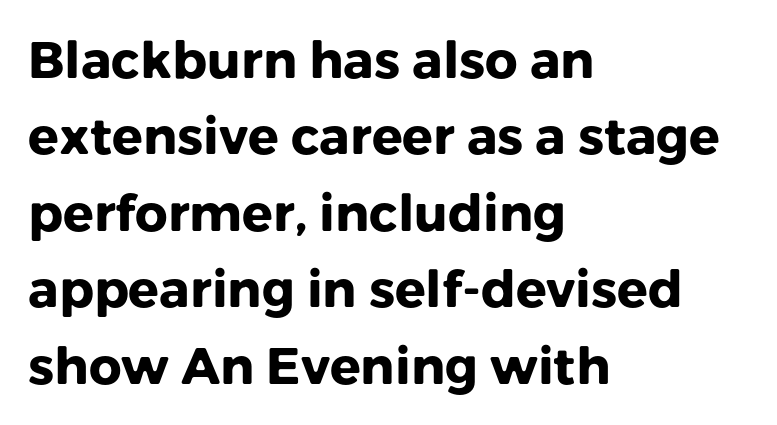
Q: Is the text bold? A: Yes.
Q: Is the text italic (slanted)? A: No, it is upright.
Q: Is the typeface a serif or a sans-serif typeface? A: Sans-serif.
Q: Is the text underlined? A: No.
Q: How is the paragraph aligned? A: Left-aligned.
Q: Is the spacing between letters normal or unusually wide? A: Normal.
Q: Is the spacing between lines tight, normal or loose? A: Normal.
Q: Width (condensed, normal, or wide)? A: Normal.
Q: Stroke contrast? A: Low.
Q: x-height? A: Medium.
Q: Monospaced? A: No.
